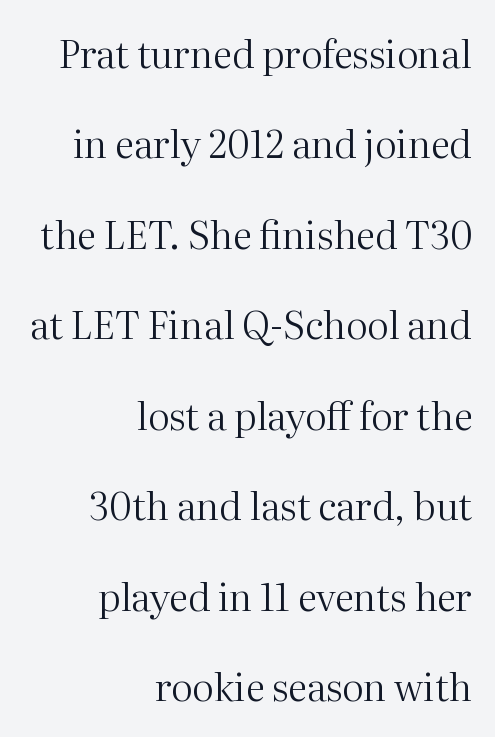
Q: Is the text bold? A: No.
Q: Is the text italic (slanted)? A: No, it is upright.
Q: Is the typeface a serif or a sans-serif typeface? A: Serif.
Q: Is the text underlined? A: No.
Q: How is the paragraph aligned? A: Right-aligned.
Q: Is the spacing between letters normal or unusually wide? A: Normal.
Q: Is the spacing between lines tight, normal or loose? A: Loose.
Q: Width (condensed, normal, or wide)? A: Normal.
Q: Stroke contrast? A: Medium.
Q: x-height? A: Medium.
Q: Monospaced? A: No.
